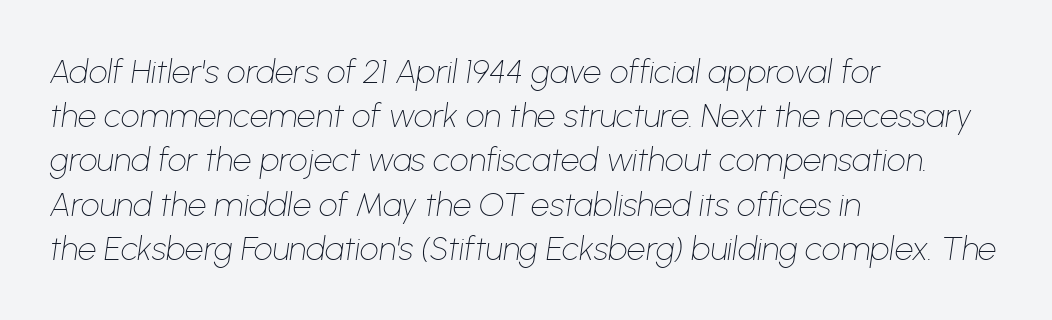
The letterforms sit at book weight or below. These lines keep a tight, regular rhythm from letter to letter. Honestly, the row spacing looks completely unremarkable. The rendering uses natural spacing where letterforms have individual widths.
